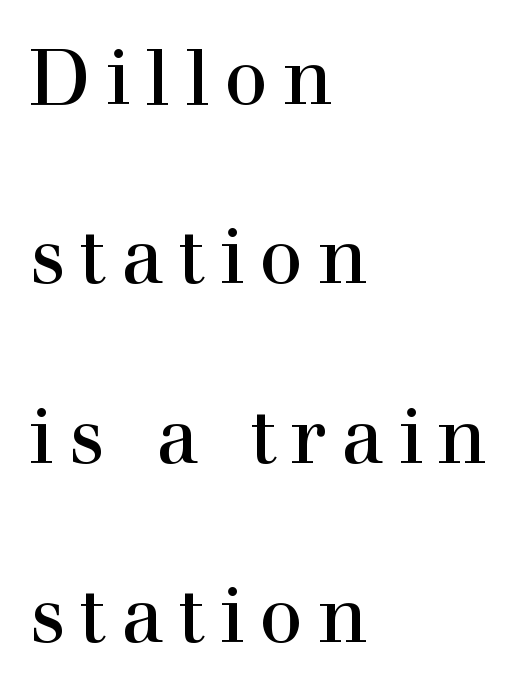
{"serif": "yes", "italic": "no", "width": "normal", "x_height": "medium", "monospaced": "no", "underline": "no", "align": "left", "line_spacing": "loose", "line_spacing_ratio": 2.3, "glyph_px": 78}
